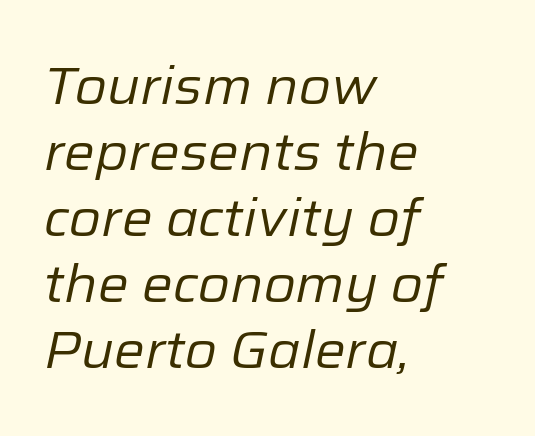
Note the varied advance widths — an 'i' is clearly narrower than an 'm'. The typeface has the unassuming heft of standard copy or less. Observe the lean: these are italic letterforms. In CSS terms this would be text-align: left. Check the space under the baseline: it is left empty. The passage shown stacks its lines at a standard gap.
